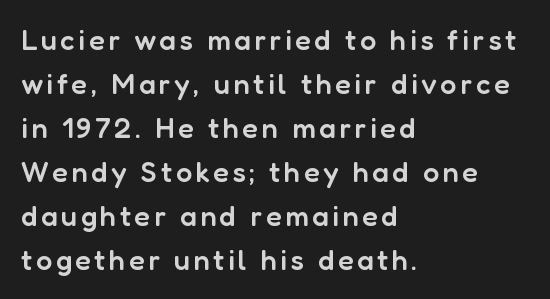
Q: Is the text bold? A: Semi-bold.
Q: Is the text italic (slanted)? A: No, it is upright.
Q: Is the typeface a serif or a sans-serif typeface? A: Sans-serif.
Q: Is the text underlined? A: No.
Q: How is the paragraph aligned? A: Left-aligned.
Q: Is the spacing between lines tight, normal or loose? A: Normal.
Q: Width (condensed, normal, or wide)? A: Normal.
Q: Stroke contrast? A: Low.
Q: x-height? A: Medium.
Q: Monospaced? A: No.
